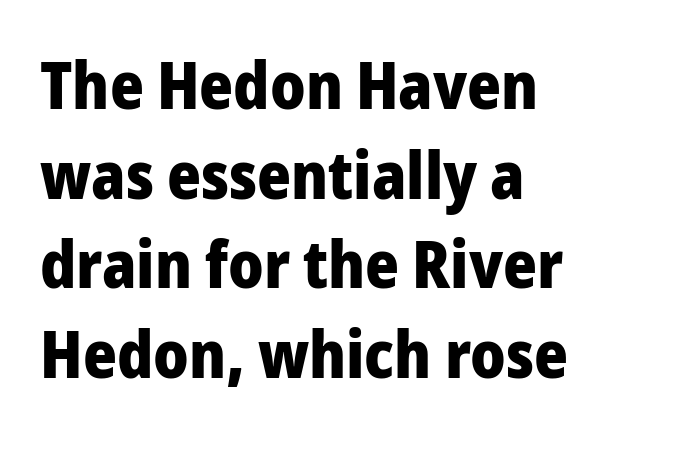
{"serif": "no", "italic": "no", "bold": "yes", "weight": "heavy", "width": "normal", "stroke_contrast": "low", "x_height": "medium", "monospaced": "no", "underline": "no", "align": "left", "line_spacing": "normal", "line_spacing_ratio": 1.38, "letter_spacing": "normal", "letter_spacing_em": 0.0, "glyph_px": 65}
